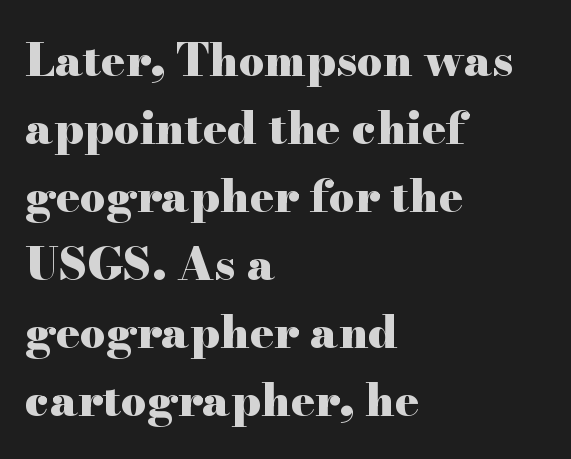
The image shows 45 px heavy, wide serif type, upright; set left-aligned, normal line spacing (1.51x), normal letter spacing, not underlined; high stroke contrast and a small x-height.
